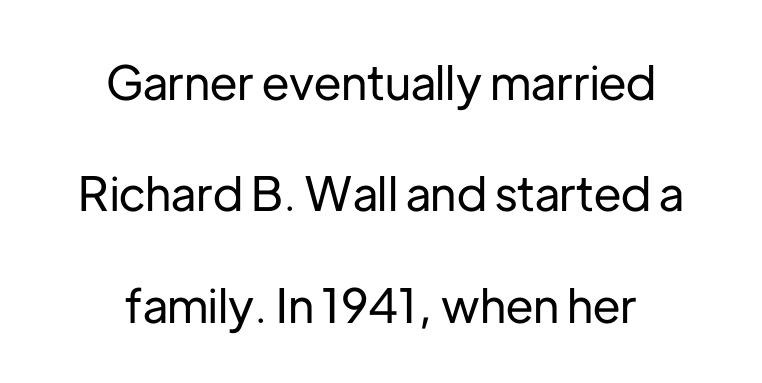
Q: Is the text italic (slanted)? A: No, it is upright.
Q: Is the typeface a serif or a sans-serif typeface? A: Sans-serif.
Q: Is the text underlined? A: No.
Q: How is the paragraph aligned? A: Centered.
Q: Is the spacing between letters normal or unusually wide? A: Normal.
Q: Is the spacing between lines tight, normal or loose? A: Loose.
Q: Width (condensed, normal, or wide)? A: Normal.
Q: Stroke contrast? A: Low.
Q: x-height? A: Medium.
Q: Monospaced? A: No.
